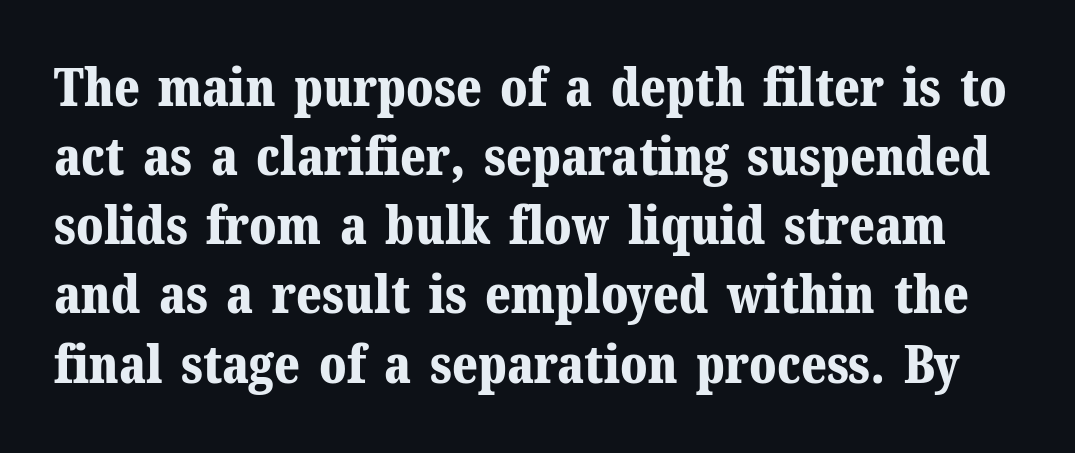
Q: Is the text bold? A: Yes.
Q: Is the text italic (slanted)? A: No, it is upright.
Q: Is the typeface a serif or a sans-serif typeface? A: Serif.
Q: Is the text underlined? A: No.
Q: Is the spacing between letters normal or unusually wide? A: Normal.
Q: Is the spacing between lines tight, normal or loose? A: Normal.
Q: Width (condensed, normal, or wide)? A: Normal.
Q: Stroke contrast? A: Medium.
Q: x-height? A: Medium.
Q: Monospaced? A: No.
